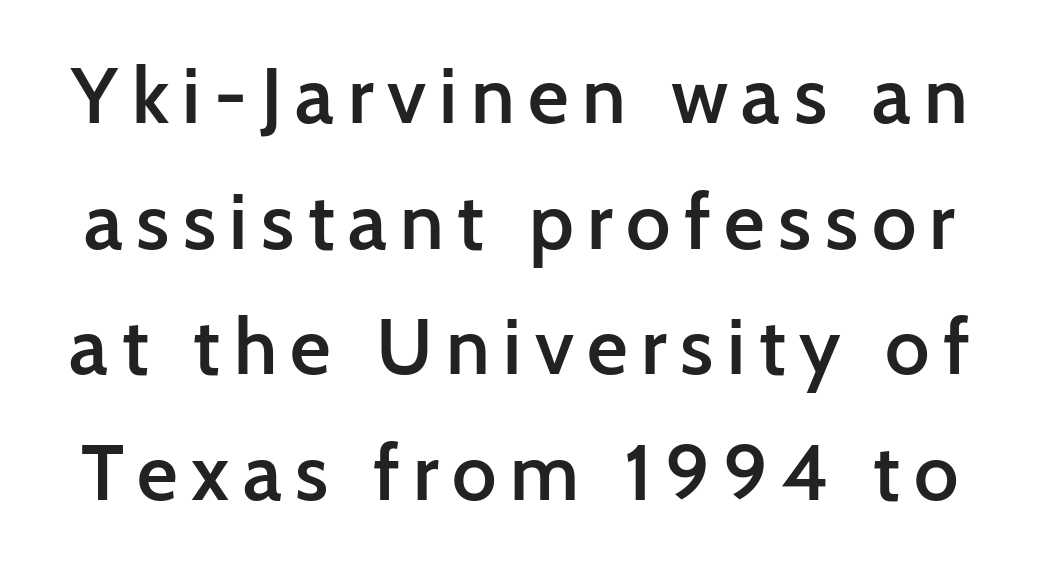
Q: Is the text bold? A: Semi-bold.
Q: Is the text italic (slanted)? A: No, it is upright.
Q: Is the typeface a serif or a sans-serif typeface? A: Sans-serif.
Q: Is the text underlined? A: No.
Q: Is the spacing between lines tight, normal or loose? A: Normal.
Q: Width (condensed, normal, or wide)? A: Normal.
Q: Stroke contrast? A: Low.
Q: x-height? A: Medium.
Q: Monospaced? A: No.
